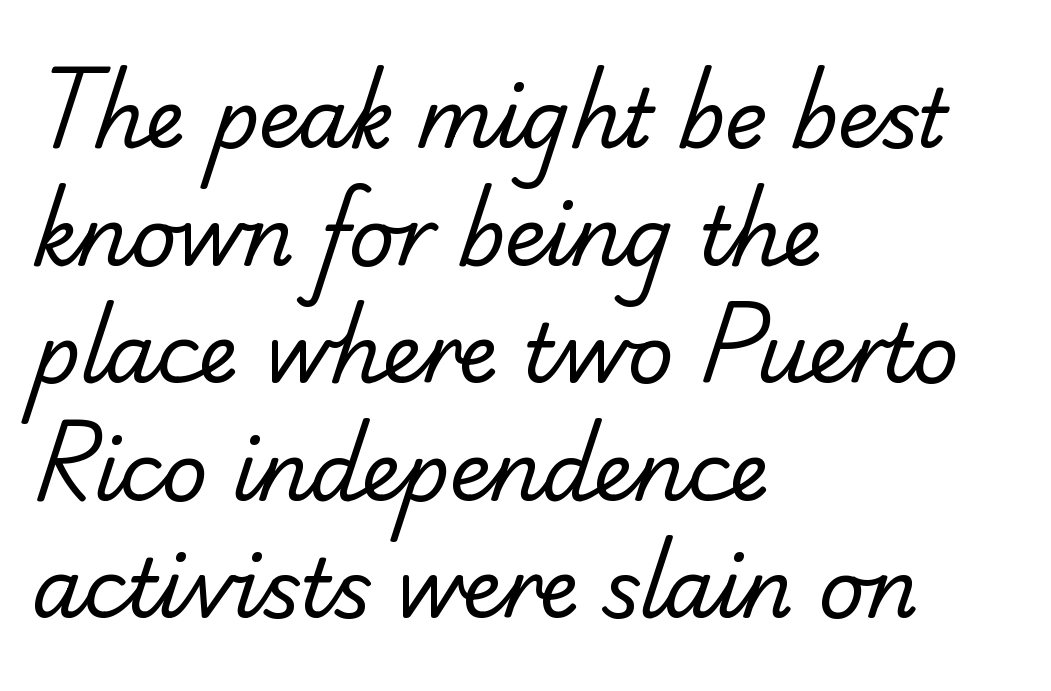
Q: Is the text bold? A: No.
Q: Is the typeface a serif or a sans-serif typeface? A: Sans-serif.
Q: Is the text underlined? A: No.
Q: How is the paragraph aligned? A: Left-aligned.
Q: Is the spacing between letters normal or unusually wide? A: Normal.
Q: Is the spacing between lines tight, normal or loose? A: Normal.
Q: Width (condensed, normal, or wide)? A: Normal.
Q: Stroke contrast? A: Low.
Q: x-height? A: Small.
Q: Monospaced? A: No.
